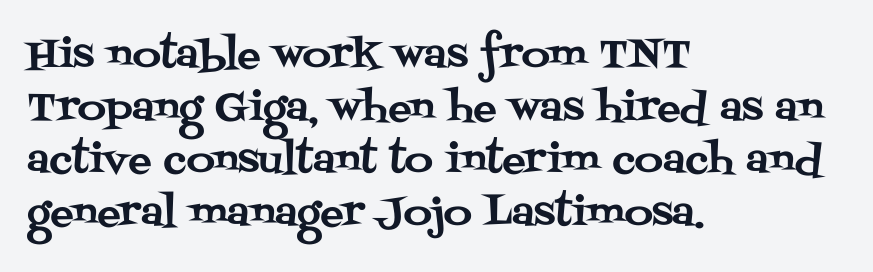
Q: Is the text italic (slanted)? A: No, it is upright.
Q: Is the typeface a serif or a sans-serif typeface? A: Serif.
Q: Is the text underlined? A: No.
Q: How is the paragraph aligned? A: Left-aligned.
Q: Is the spacing between letters normal or unusually wide? A: Normal.
Q: Is the spacing between lines tight, normal or loose? A: Normal.
Q: Width (condensed, normal, or wide)? A: Normal.
Q: Stroke contrast? A: Medium.
Q: x-height? A: Large.
Q: Monospaced? A: No.
